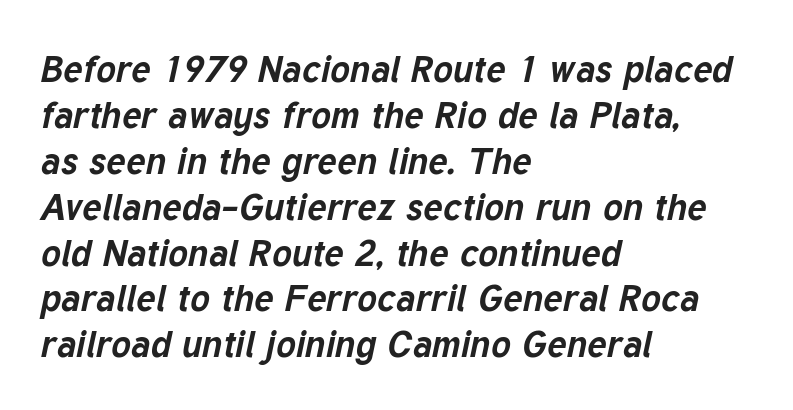
The typography opts for an oblique posture over an upright one. Here the designer chose a conventional face with non-uniform glyph widths. Where is the straight margin? On the left. Between one letter and the next there's only the usual sliver of space.
